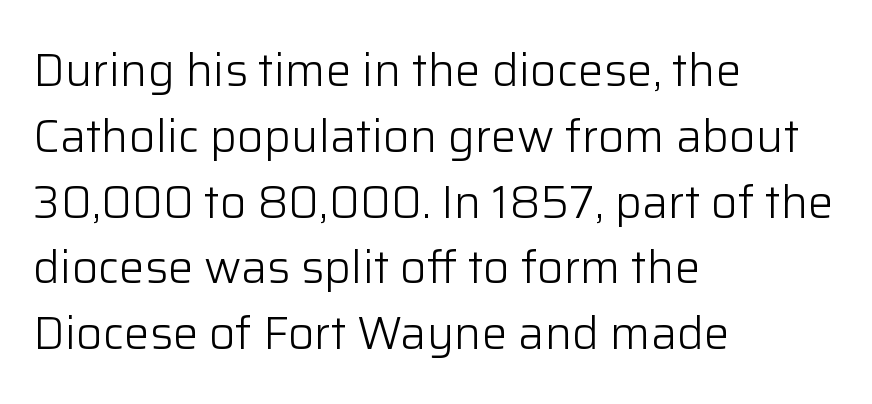
{"serif": "no", "italic": "no", "bold": "no", "weight": "light", "width": "normal", "stroke_contrast": "low", "x_height": "medium", "monospaced": "no", "underline": "no", "align": "left", "line_spacing": "normal", "line_spacing_ratio": 1.43, "letter_spacing": "normal", "letter_spacing_em": 0.0, "glyph_px": 46}
